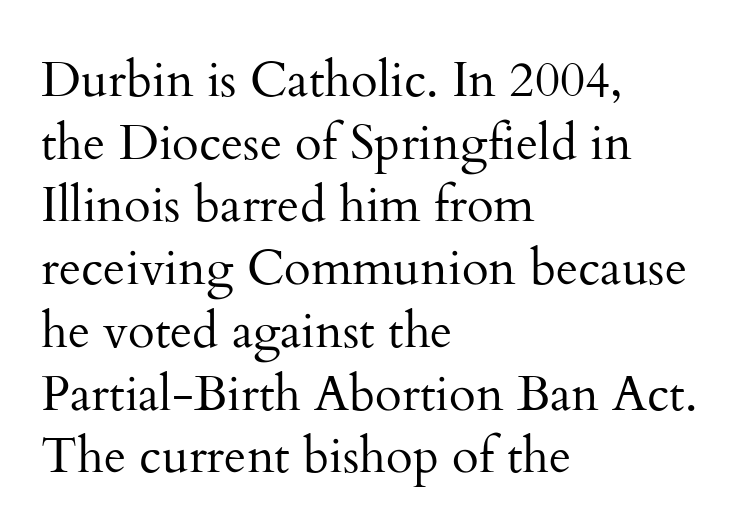
Q: Is the text bold? A: No.
Q: Is the text italic (slanted)? A: No, it is upright.
Q: Is the typeface a serif or a sans-serif typeface? A: Serif.
Q: Is the text underlined? A: No.
Q: How is the paragraph aligned? A: Left-aligned.
Q: Is the spacing between letters normal or unusually wide? A: Normal.
Q: Is the spacing between lines tight, normal or loose? A: Normal.
Q: Width (condensed, normal, or wide)? A: Normal.
Q: Stroke contrast? A: Medium.
Q: x-height? A: Small.
Q: Monospaced? A: No.
